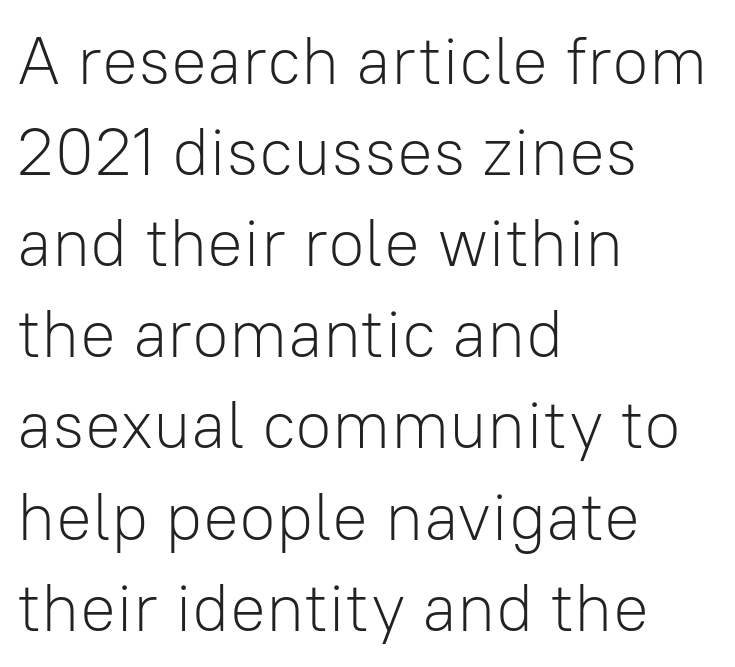
Serifs: no, the terminals of the letterforms are clean. Character widths vary here, with narrow letters taking less room than wide ones. The strokes are not fattened; the text isn't bold. The line texture is even and compact thanks to regular tracking. Horizontally, the lines are justified to the leading edge only.
